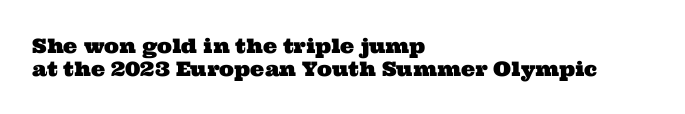
The rendering uses a small line-height, squeezing the rows. Alignment: flush left. Check under the words: just untouched page. Honestly, the letter spacing is just normal — you wouldn't notice it.
